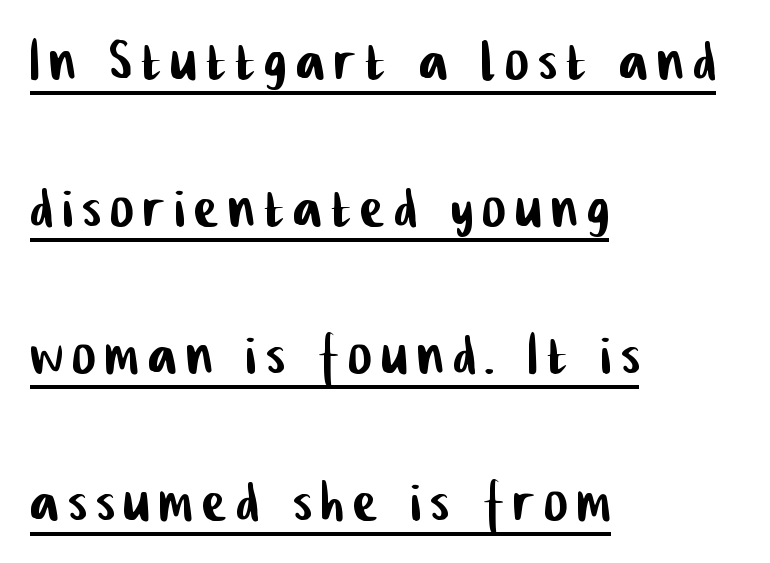
The image shows 71 px condensed sans-serif type; set left-aligned, loose line spacing (2.07x), underlined; low stroke contrast and a medium x-height.
